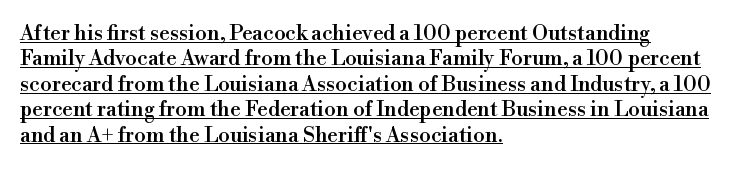
Q: Is the text italic (slanted)? A: No, it is upright.
Q: Is the text underlined? A: Yes.
Q: How is the paragraph aligned? A: Left-aligned.
Q: Is the spacing between letters normal or unusually wide? A: Normal.
